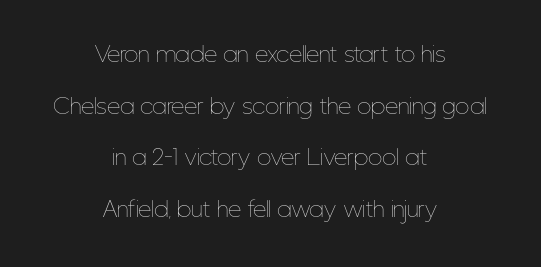
Think standard paragraph weight, or any step lighter than that. The gap between lines stays unmarked. The letters stand upright; this is a roman face. The face used here is rendered with its standard letterfit. Both edges are ragged and mirror each other, which tells us the setting is centered.
